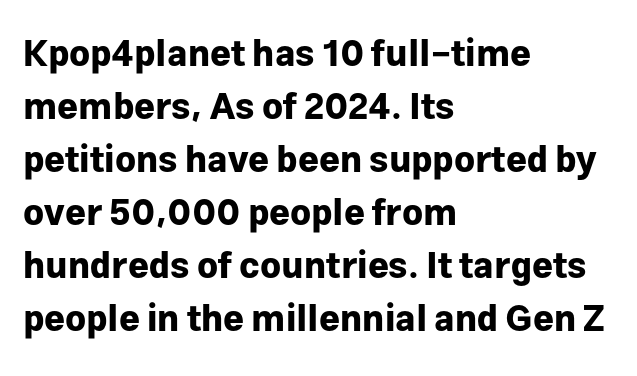
The image shows 36 px bold sans-serif type, upright; set left-aligned, normal line spacing (1.47x), normal letter spacing, not underlined; low stroke contrast and a medium x-height.
